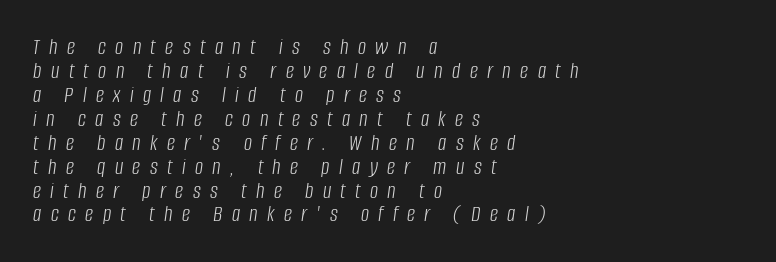
Q: Is the text bold? A: No.
Q: Is the text italic (slanted)? A: Yes, it leans right by about 8 degrees.
Q: Is the text underlined? A: No.
Q: How is the paragraph aligned? A: Left-aligned.
Q: Is the spacing between letters normal or unusually wide? A: Unusually wide.
Q: Is the spacing between lines tight, normal or loose? A: Tight.
